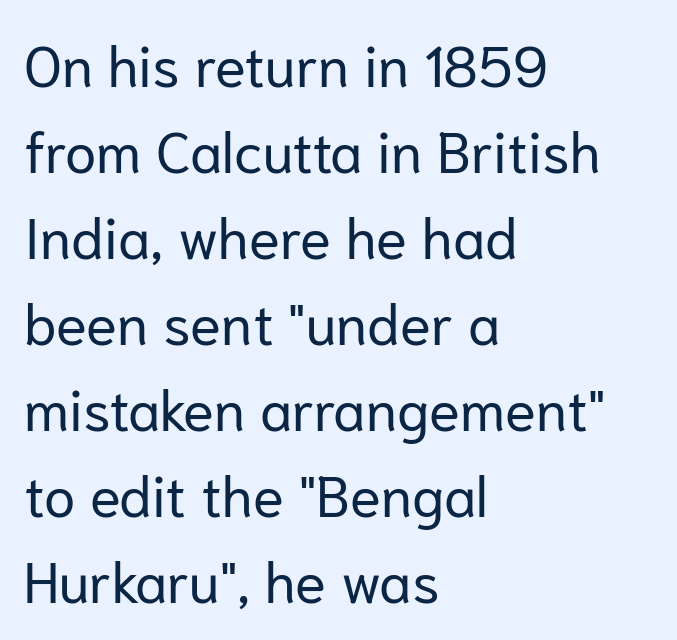
The ragged edge is on the right, which tells us the setting is flush left. In terms of posture, this sample is upright. No word sits above an underline. Serif or sans? Sans — the stroke terminals are bare. Reading down the column, the eye jumps a familiar distance to each next line.
